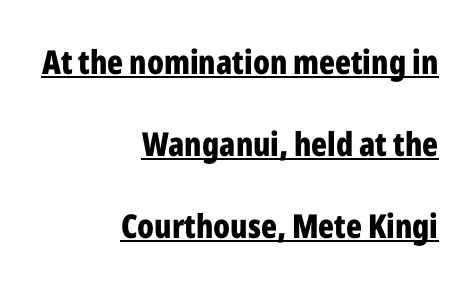
Stroke thickness is high; the sample reads as a true bold. This rendering uses right alignment, leaving the left contour irregular. The space between consecutive lines is lavish. This rendering leaves character spacing at its baseline value.
